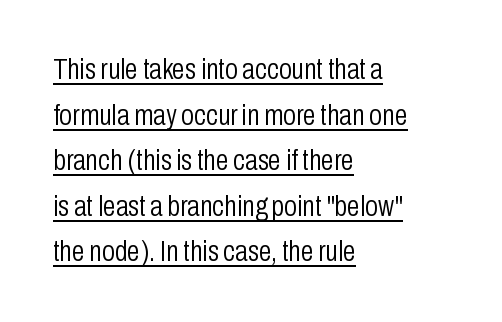
{"serif": "no", "italic": "no", "bold": "no", "weight": "light", "width": "condensed", "stroke_contrast": "low", "x_height": "medium", "monospaced": "no", "underline": "yes", "align": "left", "line_spacing": "normal", "line_spacing_ratio": 1.57, "letter_spacing": "normal", "letter_spacing_em": 0.0, "glyph_px": 29}
